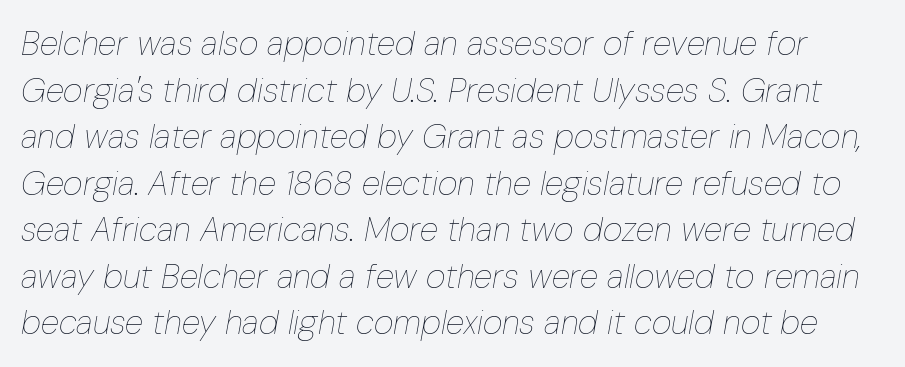
Successive baselines arrive at the customary interval. The strip under each line holds only bare page. Italic? Definitely — the glyphs are oblique. You could not count columns in this text — the font is proportionally spaced. No chunkiness to these letters — they're not bold. The gaps between neighbouring characters are ordinary and unremarkable.
